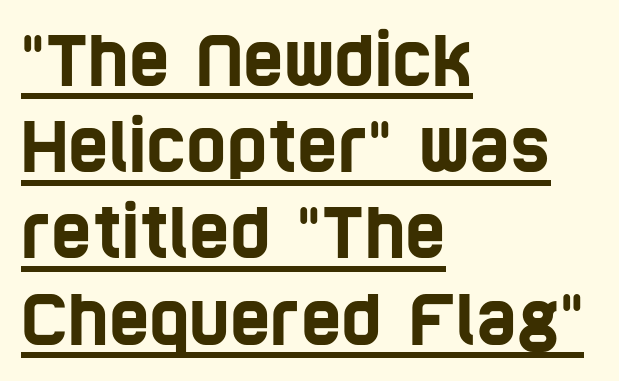
Q: Is the typeface a serif or a sans-serif typeface? A: Sans-serif.
Q: Is the text underlined? A: Yes.
Q: How is the paragraph aligned? A: Left-aligned.
Q: Is the spacing between letters normal or unusually wide? A: Normal.
Q: Is the spacing between lines tight, normal or loose? A: Normal.
Q: Width (condensed, normal, or wide)? A: Condensed.
Q: Stroke contrast? A: Low.
Q: x-height? A: Large.
Q: Monospaced? A: No.
